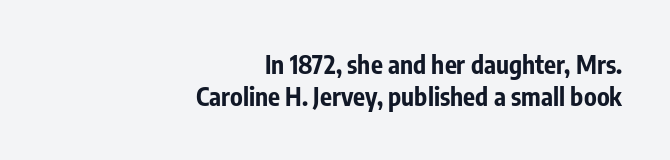
{"italic": "no", "bold": "yes", "underline": "no", "align": "right", "line_spacing": "normal", "line_spacing_ratio": 1.28, "letter_spacing": "normal", "letter_spacing_em": 0.0, "glyph_px": 25}
